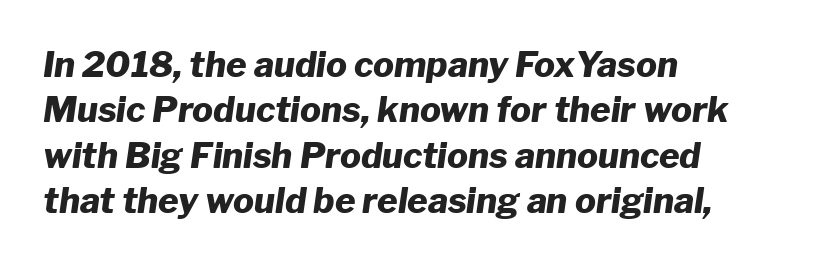
The line-height multiplier appears to be the usual default. Character widths vary here, with narrow letters taking less room than wide ones. A typesetter would call this zero additional tracking. Honestly, there is no underline to notice here at all.
